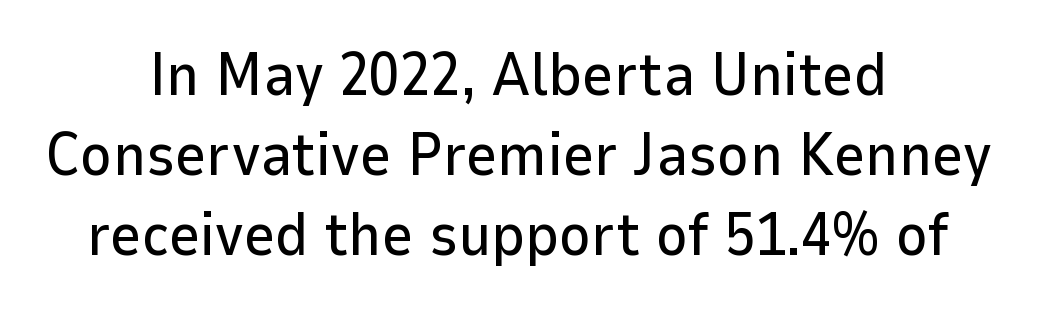
The image shows 61 px sans-serif type, upright; set centered, normal line spacing (1.31x), normal letter spacing, not underlined; low stroke contrast and a medium x-height.
